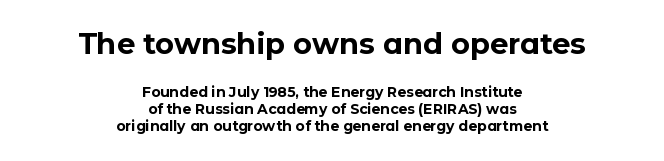
Q: Is the text bold? A: Yes.
Q: Is the text italic (slanted)? A: No, it is upright.
Q: Is the typeface a serif or a sans-serif typeface? A: Sans-serif.
Q: Is the text underlined? A: No.
Q: How is the paragraph aligned? A: Centered.
Q: Is the spacing between letters normal or unusually wide? A: Normal.
Q: Which block of text is set in a larger size, the first (top) or the second (bottom)? A: The first (top) one.
Q: Width (condensed, normal, or wide)? A: Normal.
Q: Stroke contrast? A: Low.
Q: x-height? A: Medium.
Q: Monospaced? A: No.
